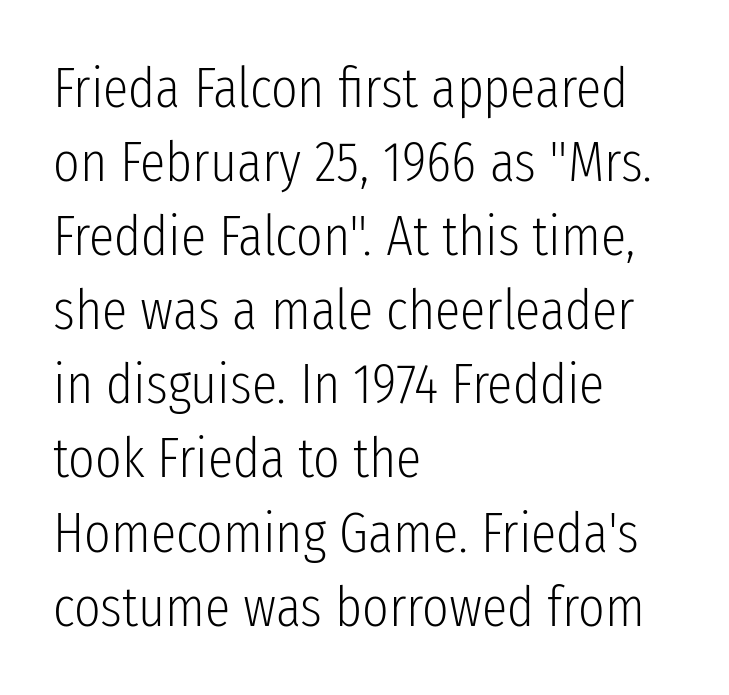
The zone under the glyphs is completely vacant. Do the letters lean? They stand straight. How would I describe the line gaps? Plain and ordinary. Unlike a traditional serif, this face leaves its strokes unadorned. Teacher's note: observe the even left margin — that is flush-left alignment.
